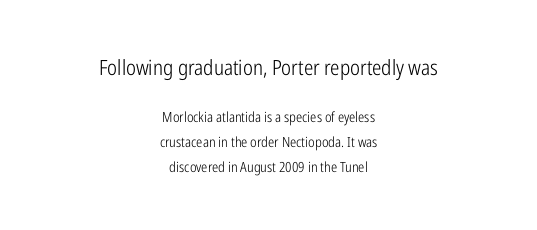
Q: Is the text bold? A: No.
Q: Is the text italic (slanted)? A: No, it is upright.
Q: Is the text underlined? A: No.
Q: How is the paragraph aligned? A: Centered.
Q: Is the spacing between letters normal or unusually wide? A: Normal.
Q: Which block of text is set in a larger size, the first (top) or the second (bottom)? A: The first (top) one.
